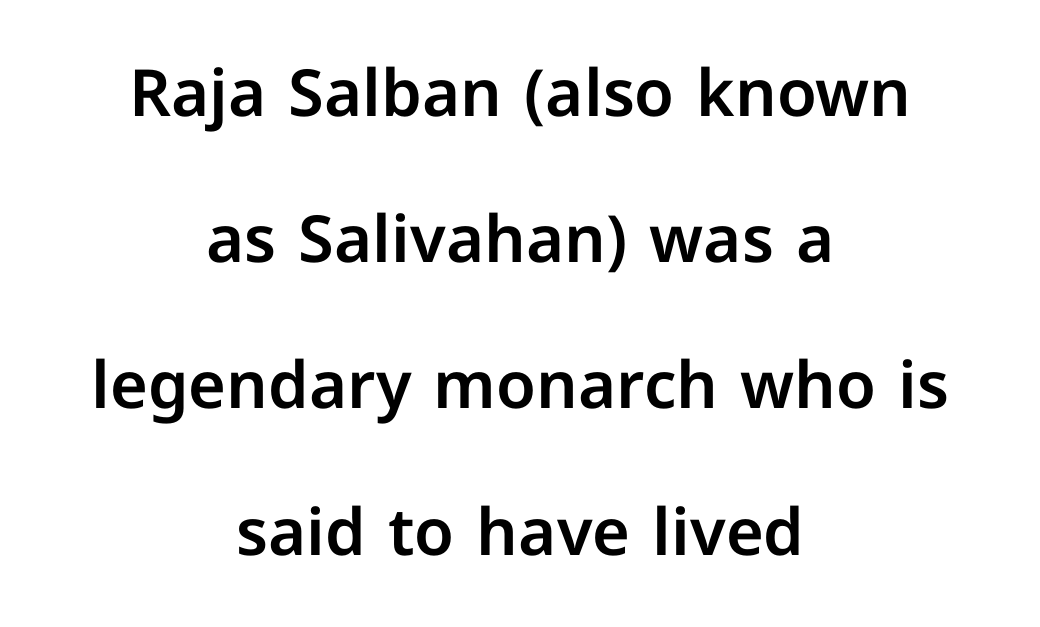
{"serif": "no", "italic": "no", "width": "normal", "stroke_contrast": "low", "x_height": "medium", "monospaced": "no", "underline": "no", "align": "center", "line_spacing": "loose", "line_spacing_ratio": 2.25, "letter_spacing": "normal", "letter_spacing_em": 0.0, "glyph_px": 65}
